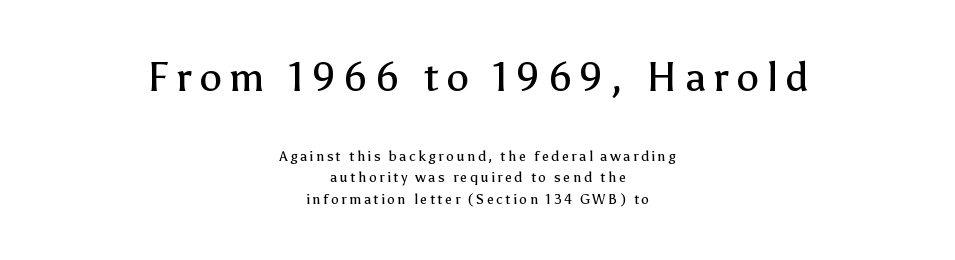
Q: Is the text bold? A: No.
Q: Is the text italic (slanted)? A: No, it is upright.
Q: Is the typeface a serif or a sans-serif typeface? A: Sans-serif.
Q: Is the text underlined? A: No.
Q: How is the paragraph aligned? A: Centered.
Q: Is the spacing between lines tight, normal or loose? A: Normal.
Q: Which block of text is set in a larger size, the first (top) or the second (bottom)? A: The first (top) one.
Q: Width (condensed, normal, or wide)? A: Normal.
Q: Stroke contrast? A: Low.
Q: x-height? A: Medium.
Q: Monospaced? A: No.
